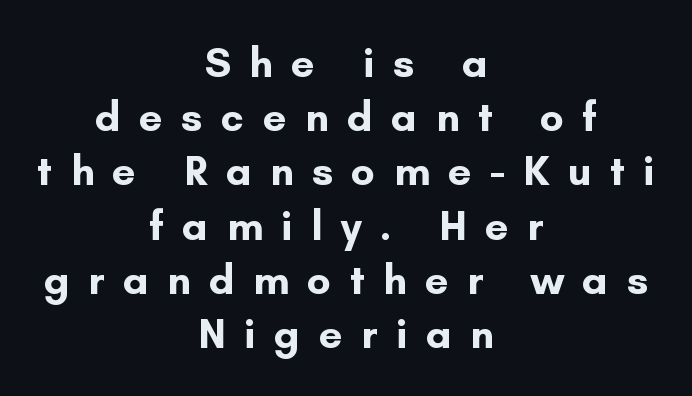
Q: Is the text bold? A: Yes.
Q: Is the text italic (slanted)? A: No, it is upright.
Q: Is the typeface a serif or a sans-serif typeface? A: Sans-serif.
Q: Is the text underlined? A: No.
Q: How is the paragraph aligned? A: Centered.
Q: Is the spacing between letters normal or unusually wide? A: Unusually wide.
Q: Is the spacing between lines tight, normal or loose? A: Normal.
Q: Width (condensed, normal, or wide)? A: Normal.
Q: Stroke contrast? A: Low.
Q: x-height? A: Small.
Q: Monospaced? A: No.
